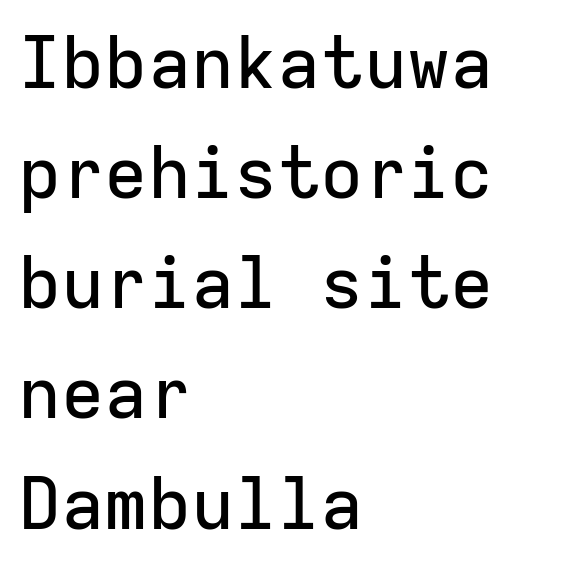
Q: Is the text italic (slanted)? A: No, it is upright.
Q: Is the typeface a serif or a sans-serif typeface? A: Sans-serif.
Q: Is the text underlined? A: No.
Q: How is the paragraph aligned? A: Left-aligned.
Q: Is the spacing between letters normal or unusually wide? A: Normal.
Q: Is the spacing between lines tight, normal or loose? A: Normal.
Q: Width (condensed, normal, or wide)? A: Normal.
Q: Stroke contrast? A: Low.
Q: x-height? A: Medium.
Q: Monospaced? A: Yes.
